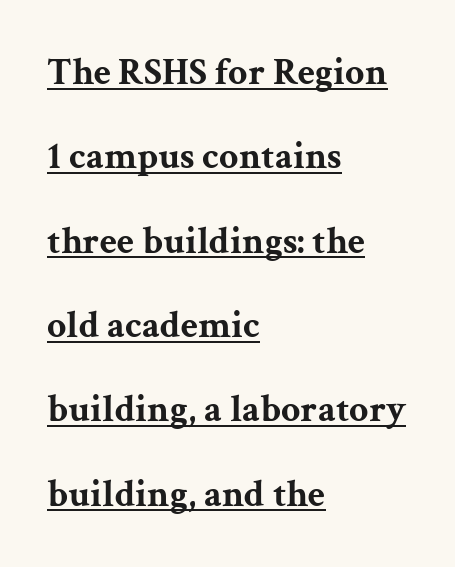
{"serif": "yes", "italic": "no", "bold": "yes", "weight": "bold", "width": "wide", "stroke_contrast": "medium", "x_height": "medium", "monospaced": "no", "underline": "yes", "align": "left", "line_spacing": "loose", "line_spacing_ratio": 2.22, "letter_spacing": "normal", "letter_spacing_em": 0.0, "glyph_px": 38}
